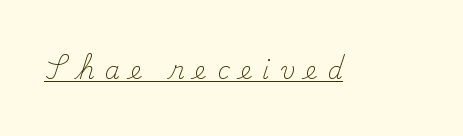
The face used here appears with an underline applied. Substantial extra tracking has been applied to these lines. Heft: none added — not bold.
